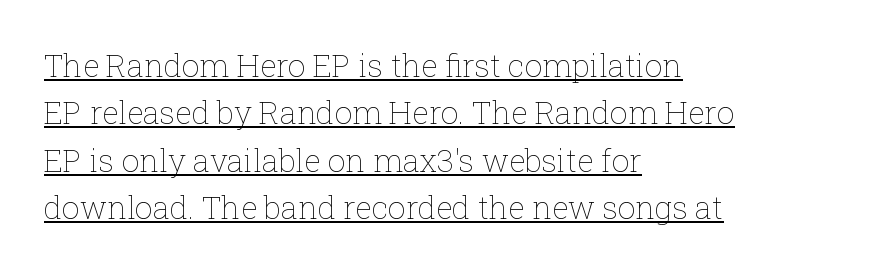
{"italic": "no", "bold": "no", "weight": "thin", "width": "normal", "stroke_contrast": "low", "x_height": "medium", "monospaced": "no", "underline": "yes", "align": "left", "line_spacing": "normal", "line_spacing_ratio": 1.53, "letter_spacing": "normal", "letter_spacing_em": 0.0, "glyph_px": 31}
